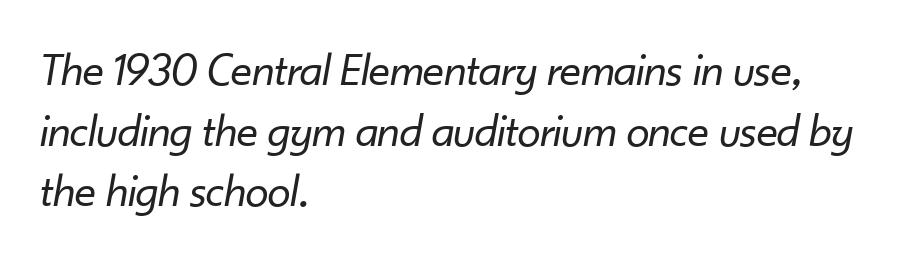
{"italic": "yes", "lean": "right", "slant_degrees": 10, "bold": "no", "weight": "regular", "width": "normal", "stroke_contrast": "low", "x_height": "small", "monospaced": "no", "underline": "no", "align": "left", "line_spacing": "normal", "line_spacing_ratio": 1.29, "letter_spacing": "normal", "letter_spacing_em": 0.0, "glyph_px": 47}
